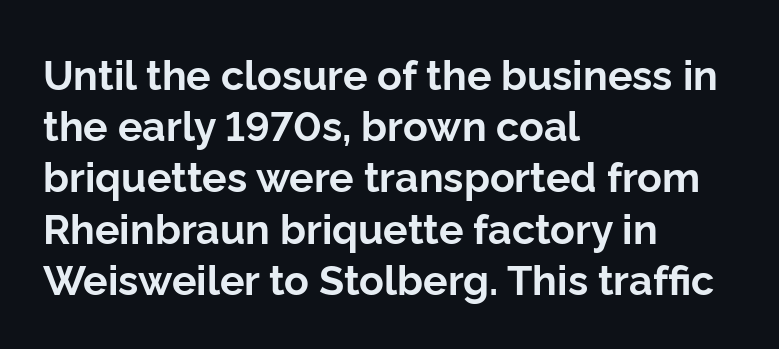
Q: Is the text bold? A: Yes.
Q: Is the text italic (slanted)? A: No, it is upright.
Q: Is the typeface a serif or a sans-serif typeface? A: Sans-serif.
Q: Is the text underlined? A: No.
Q: How is the paragraph aligned? A: Left-aligned.
Q: Is the spacing between letters normal or unusually wide? A: Normal.
Q: Is the spacing between lines tight, normal or loose? A: Normal.
Q: Width (condensed, normal, or wide)? A: Normal.
Q: Stroke contrast? A: Low.
Q: x-height? A: Medium.
Q: Monospaced? A: No.
